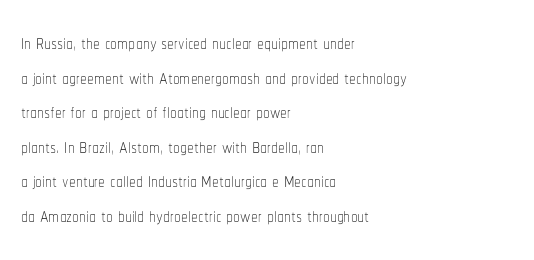
{"italic": "no", "bold": "no", "underline": "no", "align": "left", "line_spacing": "normal", "line_spacing_ratio": 1.28, "letter_spacing": "normal", "letter_spacing_em": 0.0, "glyph_px": 27}
